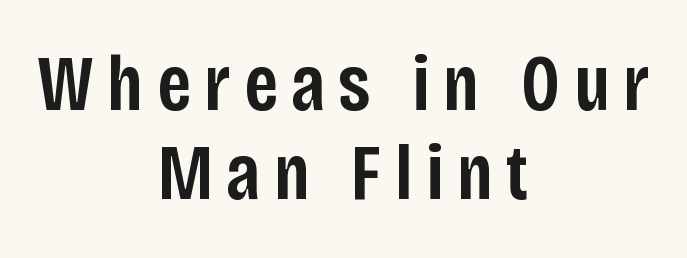
Moderately thickened strokes mark this as semibold type. Posture: straight, roman, zero tilt. Stroke terminals: plain, sans-serif. The space directly below the letters is spotless. The face used here is proportionally spaced, like ordinary book or web type. A centered setting, common on invitations and titles, is used for this passage.
